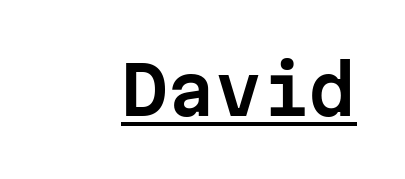
The image shows 67 px sans-serif type, upright, monospaced; set normal letter spacing, underlined; low stroke contrast and a medium x-height.
